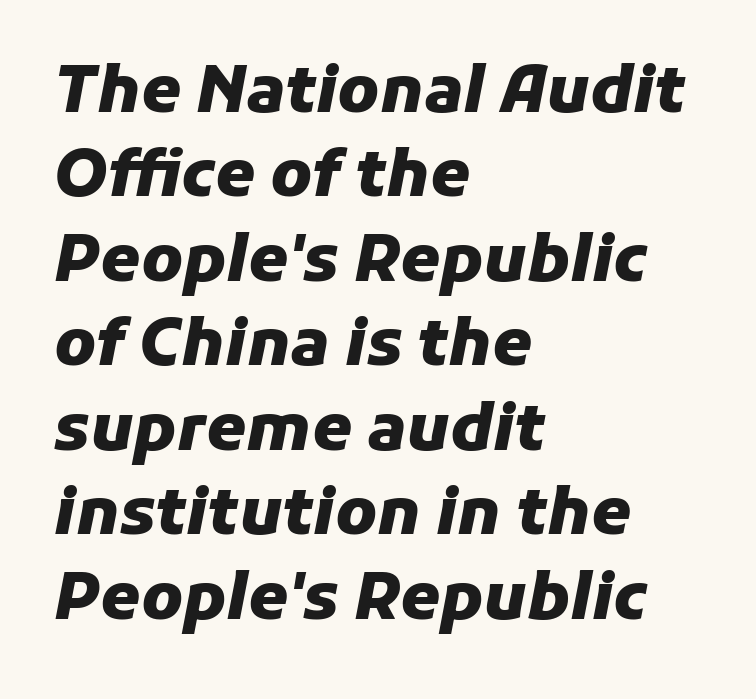
{"italic": "yes", "lean": "right", "slant_degrees": 11, "bold": "yes", "weight": "heavy", "width": "normal", "stroke_contrast": "low", "x_height": "medium", "monospaced": "no", "underline": "no", "align": "left", "line_spacing": "normal", "line_spacing_ratio": 1.32, "letter_spacing": "normal", "letter_spacing_em": 0.0, "glyph_px": 64}
